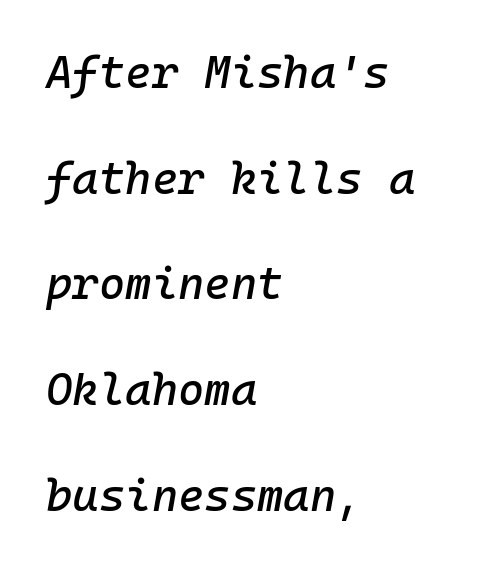
A great deal of white space separates one row of letters from the next. Think of a typewriter: that constant character pitch is what you see here. The type is set solid horizontally, with unmodified tracking. These lines are set flush left with a ragged right edge. Would a proofreader flag this as italicized? Yes.
